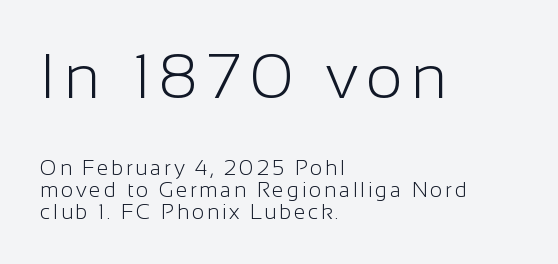
The image shows 63 px light sans-serif type, upright; set left-aligned, tight line spacing (1.03x), not underlined; the first (top) block is 3.0x larger; low stroke contrast and a medium x-height.
